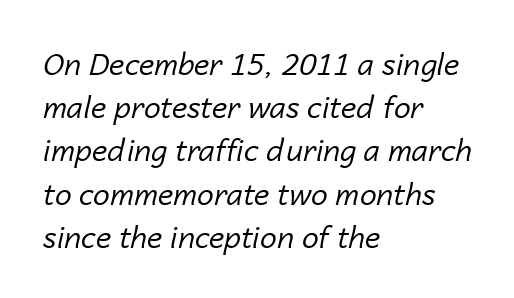
Q: Is the text bold? A: No.
Q: Is the text italic (slanted)? A: Yes, it leans right by about 14 degrees.
Q: Is the text underlined? A: No.
Q: How is the paragraph aligned? A: Left-aligned.
Q: Is the spacing between letters normal or unusually wide? A: Normal.
Q: Is the spacing between lines tight, normal or loose? A: Normal.
Q: Width (condensed, normal, or wide)? A: Normal.
Q: Stroke contrast? A: Low.
Q: x-height? A: Medium.
Q: Monospaced? A: No.
